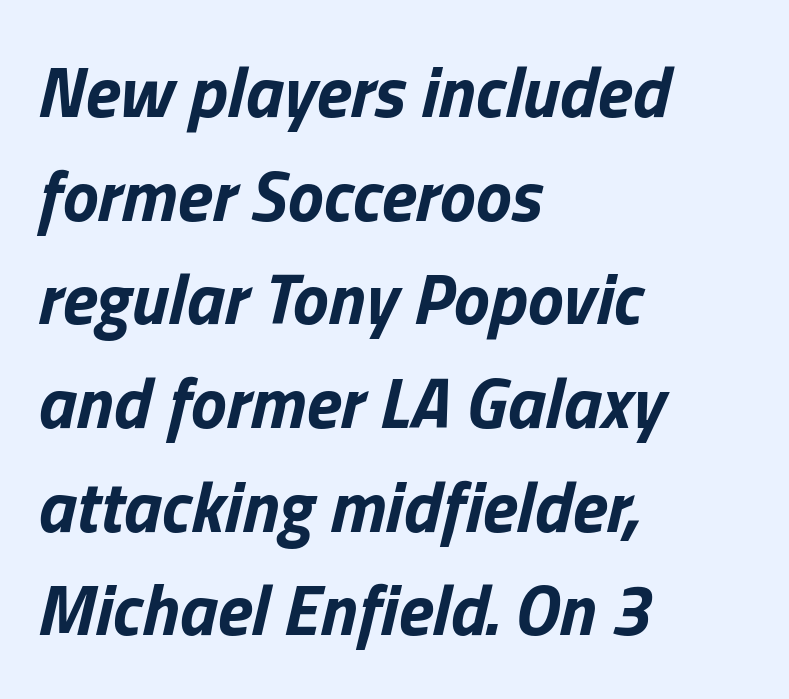
Q: Is the text bold? A: Yes.
Q: Is the text italic (slanted)? A: Yes, it leans right by about 13 degrees.
Q: Is the text underlined? A: No.
Q: How is the paragraph aligned? A: Left-aligned.
Q: Is the spacing between letters normal or unusually wide? A: Normal.
Q: Is the spacing between lines tight, normal or loose? A: Normal.
Q: Width (condensed, normal, or wide)? A: Normal.
Q: Stroke contrast? A: Low.
Q: x-height? A: Medium.
Q: Monospaced? A: No.
